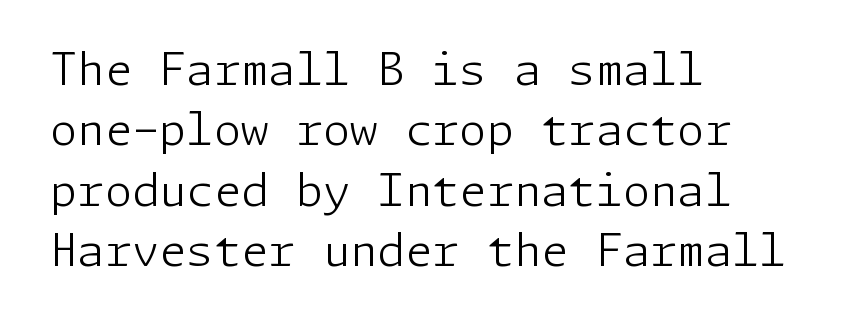
The image shows 44 px light sans-serif type, upright; set left-aligned, normal line spacing (1.37x), normal letter spacing, not underlined; low stroke contrast and a medium x-height.
